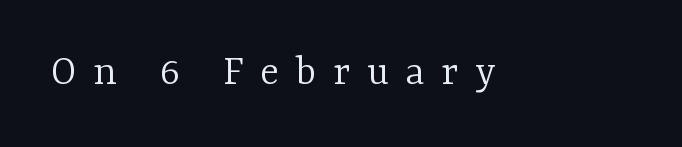
The image shows 44 px light serif type, upright; set unusually wide letter spacing (+0.38 em), not underlined; low stroke contrast and a medium x-height.
